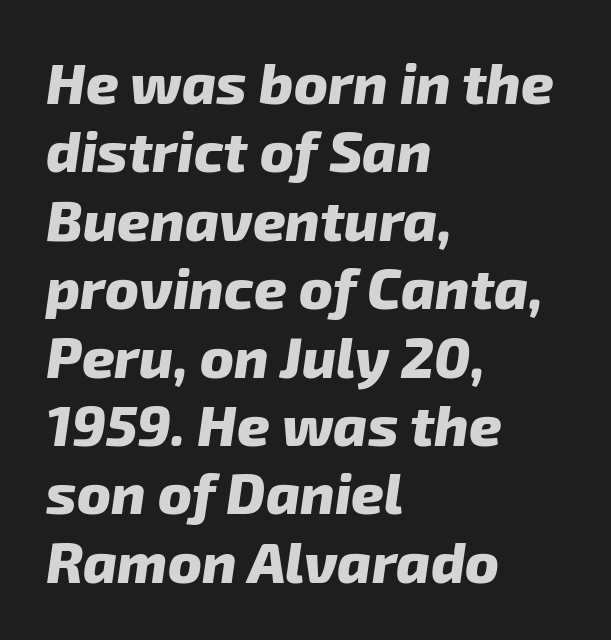
In terms of letterform style, serifs are entirely absent. How are the letters spaced? Ordinarily, with no added tracking. Check the space under the baseline: it is left empty. Do the characters align in a grid? No, the font is proportional. The typesetter chose a ragged-right arrangement here.
